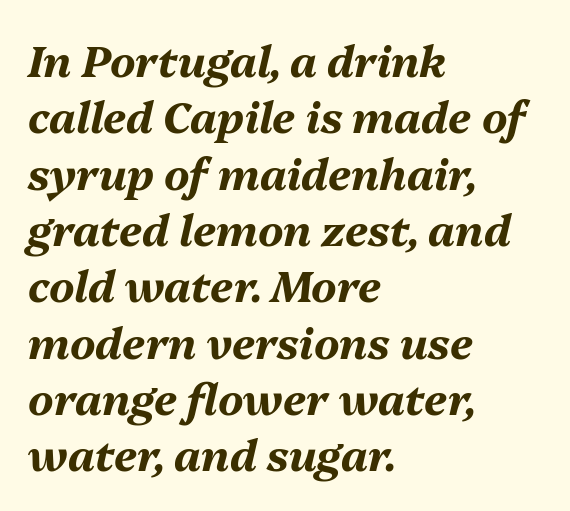
The image shows 43 px bold type, italic (leaning right); set left-aligned, normal line spacing (1.31x), normal letter spacing, not underlined; medium stroke contrast and a medium x-height.
